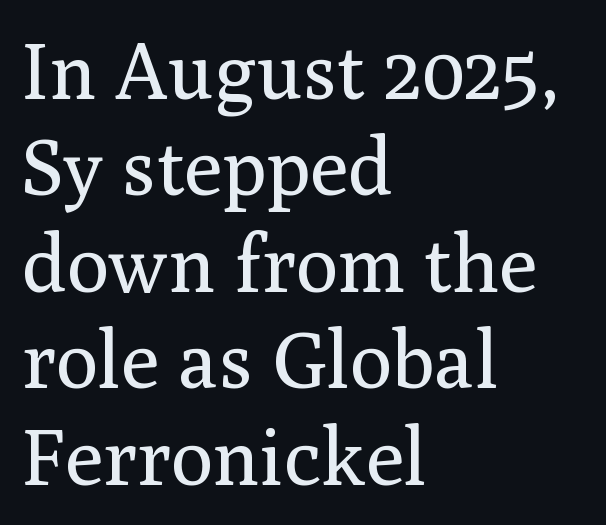
The image shows 79 px regular-weight serif type, upright; set left-aligned, line spacing 1.22x, normal letter spacing, not underlined; medium stroke contrast and a medium x-height.
